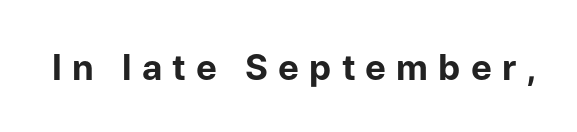
The image shows 35 px bold sans-serif type, upright; set unusually wide letter spacing (+0.29 em), not underlined; low stroke contrast and a medium x-height.
